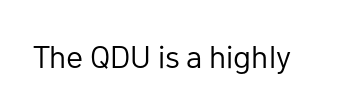
{"serif": "no", "italic": "no", "bold": "no", "weight": "regular", "width": "normal", "stroke_contrast": "low", "x_height": "medium", "monospaced": "no", "underline": "no", "letter_spacing": "normal", "letter_spacing_em": 0.0, "glyph_px": 32}
